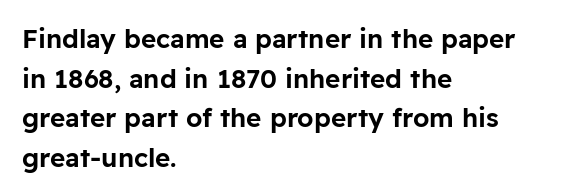
The image shows 26 px text type, upright; set left-aligned, normal line spacing (1.52x), normal letter spacing, not underlined.
